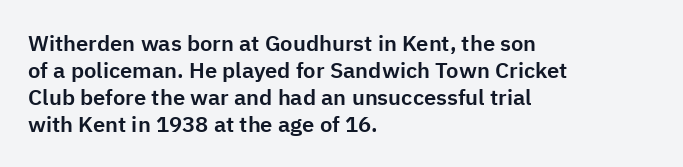
The image shows 22 px text type, upright; set left-aligned, line spacing 1.22x, normal letter spacing, not underlined.
